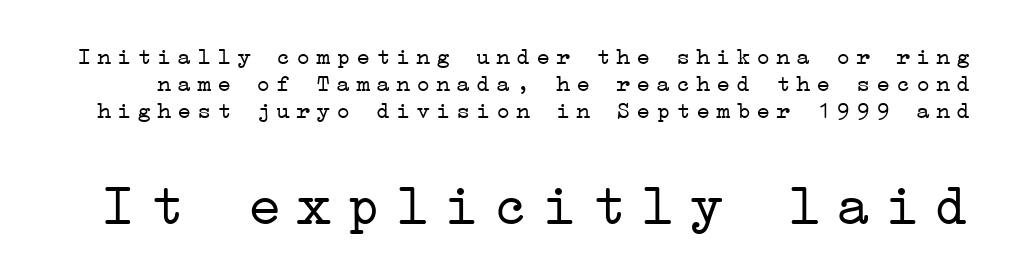
{"serif": "yes", "italic": "no", "bold": "no", "weight": "light", "width": "wide", "stroke_contrast": "low", "x_height": "medium", "underline": "no", "line_spacing": "tight", "line_spacing_ratio": 1.12, "letter_spacing": "wide", "letter_spacing_em": 0.23, "larger_block": "second", "size_ratio": 2.46, "glyph_px": 59}
